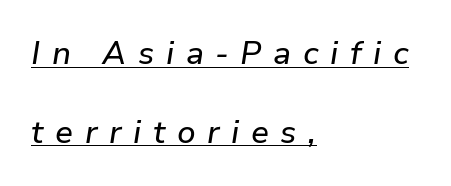
Italic? Definitely — the glyphs are oblique. In CSS terms this would be text-align: left. This sample trades compactness for vertical openness between lines. Caption: expanded tracking, letters set apart. Character widths vary here, with narrow letters taking less room than wide ones. Caption: lettering with a line underneath.
